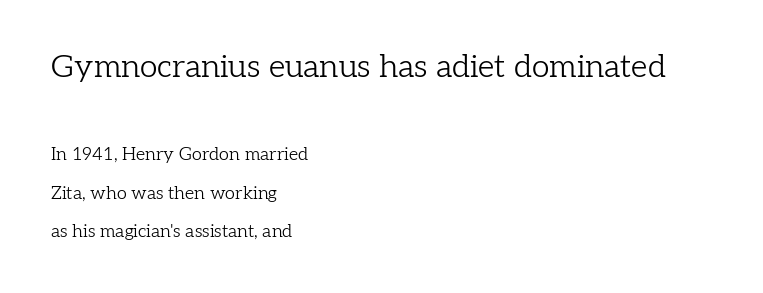
The image shows 32 px light serif type, upright; set left-aligned, loose line spacing (2.14x), normal letter spacing, not underlined; the first (top) block is 1.78x larger; low stroke contrast and a medium x-height.
